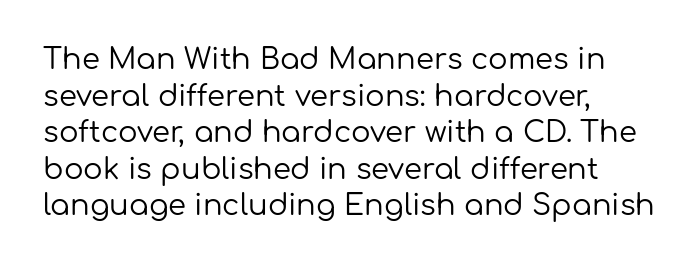
The letters advance in unequal steps, a hallmark of proportional type. The string is rendered with underlining switched off. The axis of the letterforms is exactly vertical. Honestly, the letter spacing is just normal — you wouldn't notice it. No chunkiness to these letters — they're not bold. The rendering uses a moderate line-height, typical for paragraphs.
